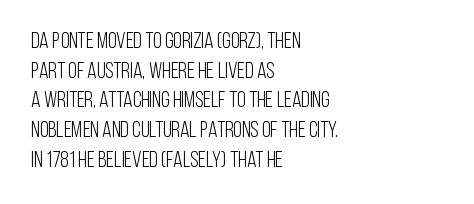
The image shows 22 px text type, upright; set left-aligned, normal line spacing (1.35x), normal letter spacing, not underlined.
